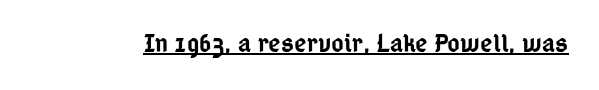
The image shows 27 px text type, upright; set normal letter spacing, underlined.
